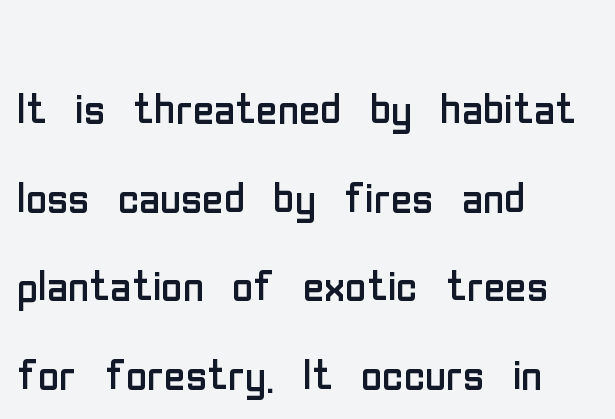
Here the designer chose a conventional face with non-uniform glyph widths. The letterforms sit shoulder to shoulder at normal distance. Heft: none added — not bold. Regarding leading, the lines here are spaced in the standard way. Caption: multi-line text, flush left, ragged right. I'd call this a sans setting — the letters go barefoot.
